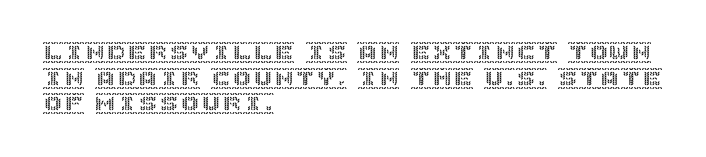
Line beginnings align vertically; line endings do not. Posture: vertical. A typesetter would call this zero additional tracking. The baseline area is clear.
